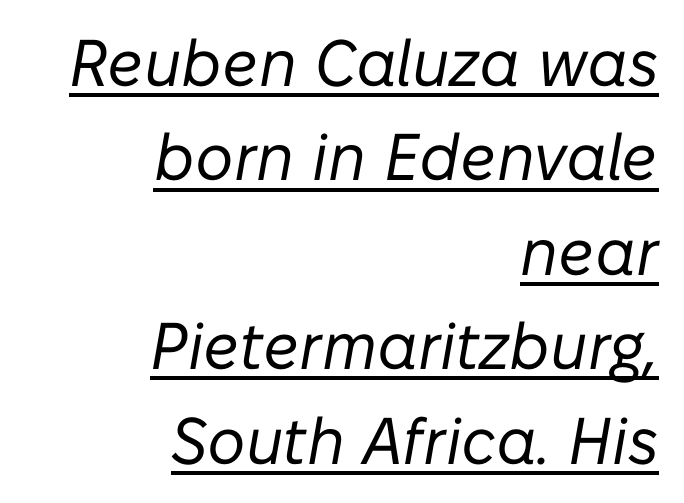
Q: Is the text bold? A: No.
Q: Is the text italic (slanted)? A: Yes, it leans right by about 10 degrees.
Q: Is the text underlined? A: Yes.
Q: How is the paragraph aligned? A: Right-aligned.
Q: Is the spacing between letters normal or unusually wide? A: Normal.
Q: Is the spacing between lines tight, normal or loose? A: Normal.
Q: Width (condensed, normal, or wide)? A: Normal.
Q: Stroke contrast? A: Low.
Q: x-height? A: Medium.
Q: Monospaced? A: No.
